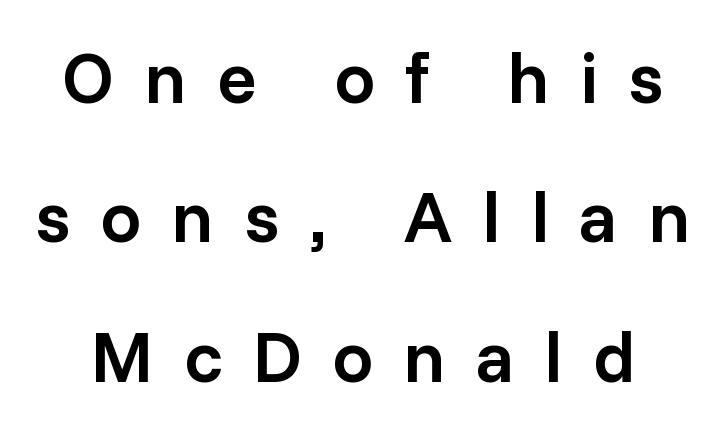
Q: Is the text bold? A: Semi-bold.
Q: Is the text italic (slanted)? A: No, it is upright.
Q: Is the typeface a serif or a sans-serif typeface? A: Sans-serif.
Q: Is the text underlined? A: No.
Q: Is the spacing between letters normal or unusually wide? A: Unusually wide.
Q: Is the spacing between lines tight, normal or loose? A: Loose.
Q: Width (condensed, normal, or wide)? A: Normal.
Q: Stroke contrast? A: Low.
Q: x-height? A: Medium.
Q: Monospaced? A: No.
